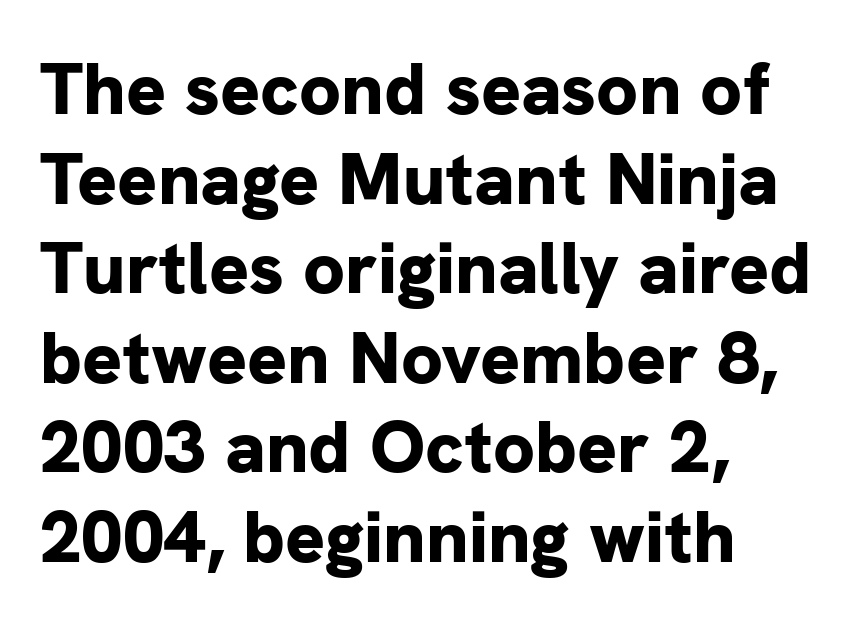
The image shows 74 px bold sans-serif type, upright; set left-aligned, line spacing 1.21x, normal letter spacing, not underlined; low stroke contrast and a medium x-height.
